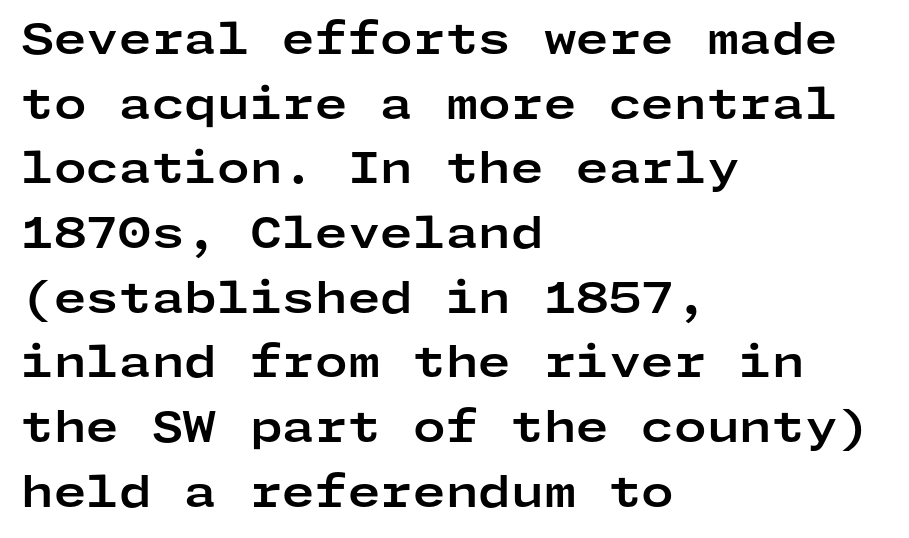
Compared with an ordinary text face, these strokes are far heavier — a full bold. The gaps between neighbouring characters are ordinary and unremarkable. Casual observation: everything's shoved over to the left. The leading is moderate, giving the passage an even texture. A clean baseline with only descenders dipping below it. Posture: upright roman.
